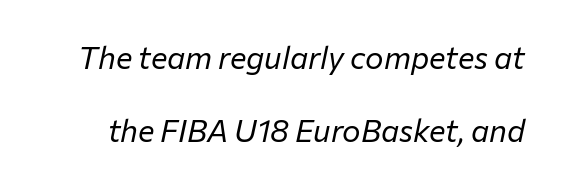
Nobody touched the tracking dial on this one. Each row of text sits above clean, open space. The block of text is sparse from top to bottom, with ample space between rows. The passage shown is not bold in any degree. The letters advance in unequal steps, a hallmark of proportional type.
